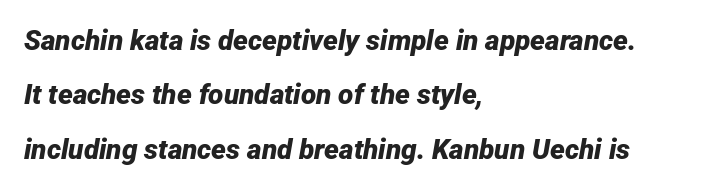
Q: Is the text bold? A: Yes.
Q: Is the text italic (slanted)? A: Yes, it leans right by about 12 degrees.
Q: Is the text underlined? A: No.
Q: How is the paragraph aligned? A: Left-aligned.
Q: Is the spacing between letters normal or unusually wide? A: Normal.
Q: Is the spacing between lines tight, normal or loose? A: Loose.
Q: Width (condensed, normal, or wide)? A: Normal.
Q: Stroke contrast? A: Low.
Q: x-height? A: Medium.
Q: Monospaced? A: No.
